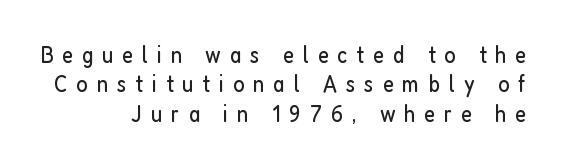
The image shows 24 px text type, upright; set right-aligned, line spacing 1.22x, unusually wide letter spacing (+0.37 em), not underlined.
